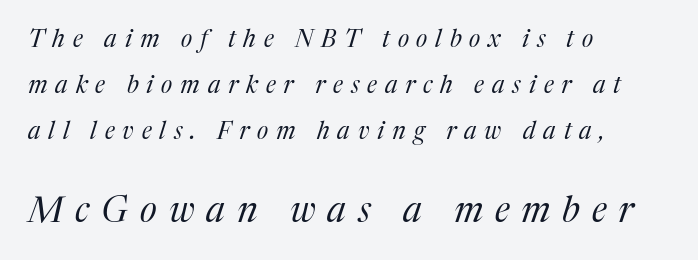
Q: Is the text bold? A: No.
Q: Is the text italic (slanted)? A: Yes, it leans right by about 17 degrees.
Q: Is the typeface a serif or a sans-serif typeface? A: Serif.
Q: Is the text underlined? A: No.
Q: How is the paragraph aligned? A: Left-aligned.
Q: Is the spacing between letters normal or unusually wide? A: Unusually wide.
Q: Is the spacing between lines tight, normal or loose? A: Loose.
Q: Which block of text is set in a larger size, the first (top) or the second (bottom)? A: The second (bottom) one.
Q: Width (condensed, normal, or wide)? A: Normal.
Q: Stroke contrast? A: Medium.
Q: x-height? A: Medium.
Q: Monospaced? A: No.
